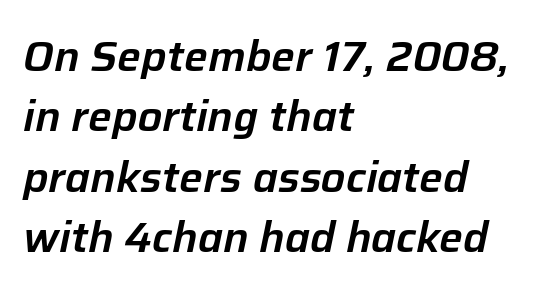
The image shows 42 px text type, italic (leaning right); set left-aligned, normal line spacing (1.44x), normal letter spacing, not underlined; low stroke contrast and a medium x-height.
